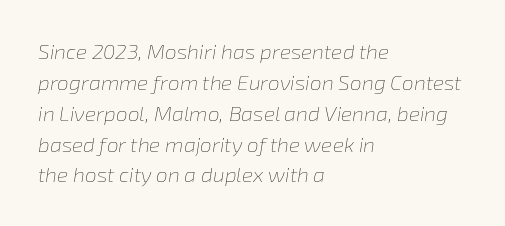
Q: Is the text bold? A: No.
Q: Is the text italic (slanted)? A: Yes, it leans right by about 8 degrees.
Q: Is the text underlined? A: No.
Q: How is the paragraph aligned? A: Left-aligned.
Q: Is the spacing between letters normal or unusually wide? A: Normal.
Q: Is the spacing between lines tight, normal or loose? A: Normal.
